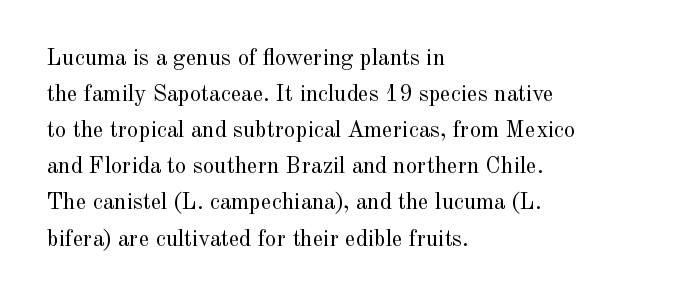
Q: Is the text bold? A: No.
Q: Is the text italic (slanted)? A: No, it is upright.
Q: Is the text underlined? A: No.
Q: How is the paragraph aligned? A: Left-aligned.
Q: Is the spacing between letters normal or unusually wide? A: Normal.
Q: Is the spacing between lines tight, normal or loose? A: Normal.
